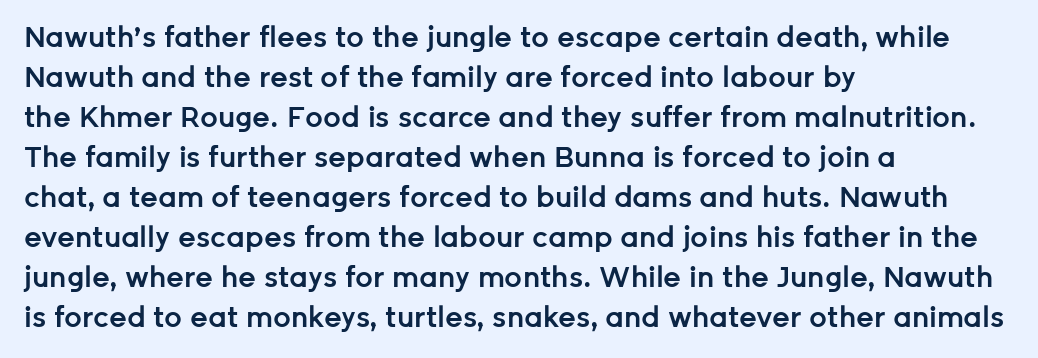
The image shows 28 px semibold sans-serif type, upright; set left-aligned, normal line spacing (1.43x), normal letter spacing, not underlined; low stroke contrast and a medium x-height.
